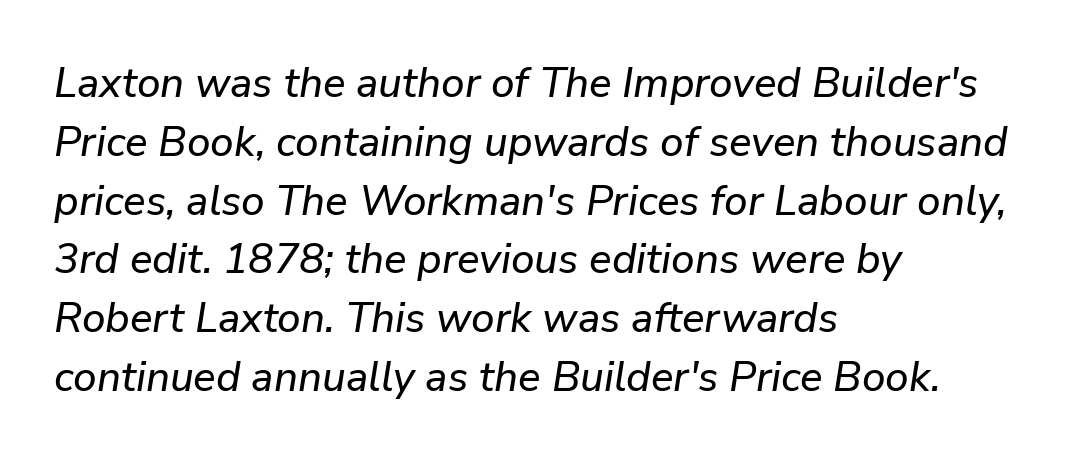
Q: Is the text italic (slanted)? A: Yes, it leans right by about 9 degrees.
Q: Is the text underlined? A: No.
Q: How is the paragraph aligned? A: Left-aligned.
Q: Is the spacing between letters normal or unusually wide? A: Normal.
Q: Is the spacing between lines tight, normal or loose? A: Normal.
Q: Width (condensed, normal, or wide)? A: Normal.
Q: Stroke contrast? A: Low.
Q: x-height? A: Medium.
Q: Monospaced? A: No.
